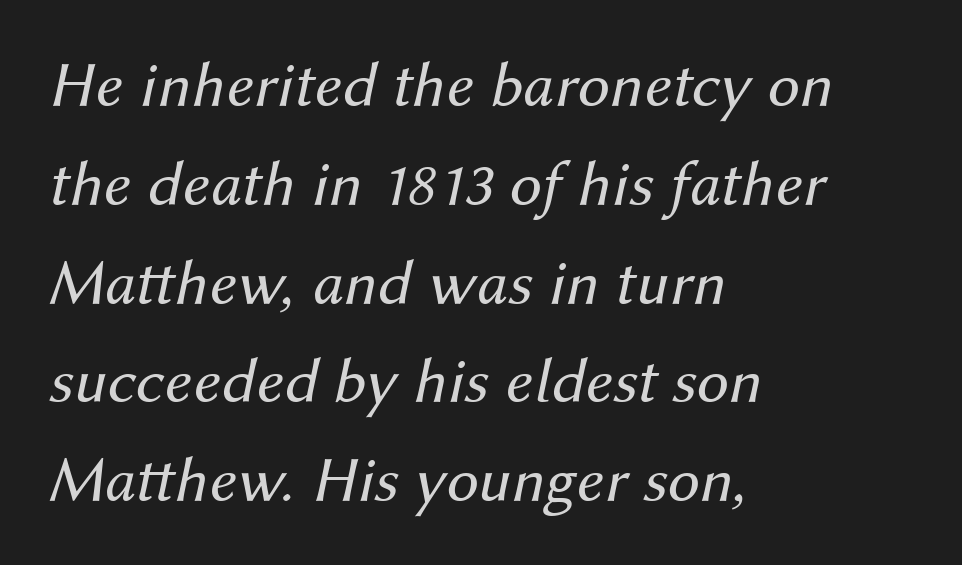
The image shows 65 px regular-weight type, italic (leaning right); set left-aligned, normal line spacing (1.52x), normal letter spacing, not underlined; medium stroke contrast and a medium x-height.
